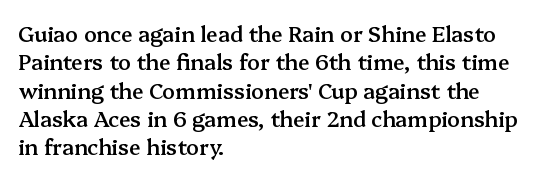
Q: Is the text bold? A: Semi-bold.
Q: Is the text italic (slanted)? A: No, it is upright.
Q: Is the text underlined? A: No.
Q: How is the paragraph aligned? A: Left-aligned.
Q: Is the spacing between letters normal or unusually wide? A: Normal.
Q: Is the spacing between lines tight, normal or loose? A: Normal.
